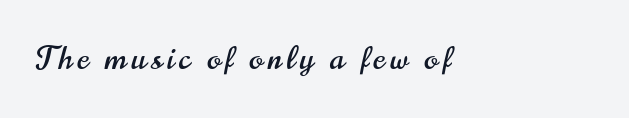
These lines are set flush left with a ragged right edge. The zone under the glyphs is completely vacant. The type family on display is of the sans-serif kind.
